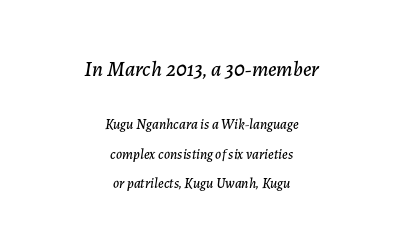
Q: Is the text italic (slanted)? A: Yes, it leans right by about 7 degrees.
Q: Is the text underlined? A: No.
Q: How is the paragraph aligned? A: Centered.
Q: Is the spacing between letters normal or unusually wide? A: Normal.
Q: Is the spacing between lines tight, normal or loose? A: Loose.
Q: Which block of text is set in a larger size, the first (top) or the second (bottom)? A: The first (top) one.
